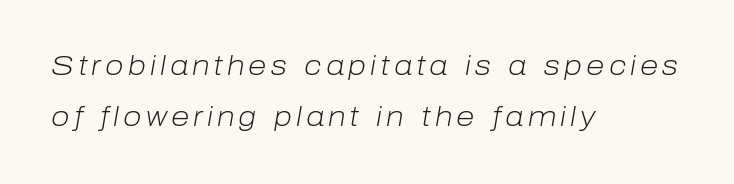
The image shows 27 px text type, italic (leaning right); set left-aligned, line spacing 1.89x, not underlined.
